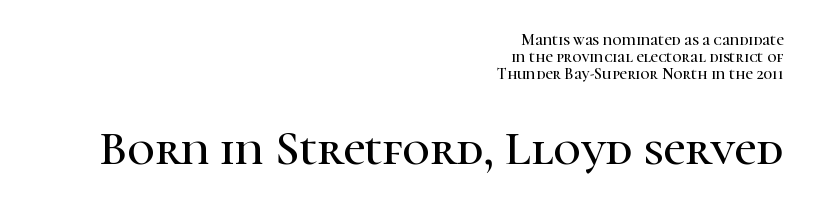
Q: Is the text italic (slanted)? A: No, it is upright.
Q: Is the typeface a serif or a sans-serif typeface? A: Serif.
Q: Is the text underlined? A: No.
Q: How is the paragraph aligned? A: Right-aligned.
Q: Is the spacing between letters normal or unusually wide? A: Normal.
Q: Is the spacing between lines tight, normal or loose? A: Tight.
Q: Which block of text is set in a larger size, the first (top) or the second (bottom)? A: The second (bottom) one.
Q: Width (condensed, normal, or wide)? A: Normal.
Q: Stroke contrast? A: High.
Q: x-height? A: Medium.
Q: Monospaced? A: No.
